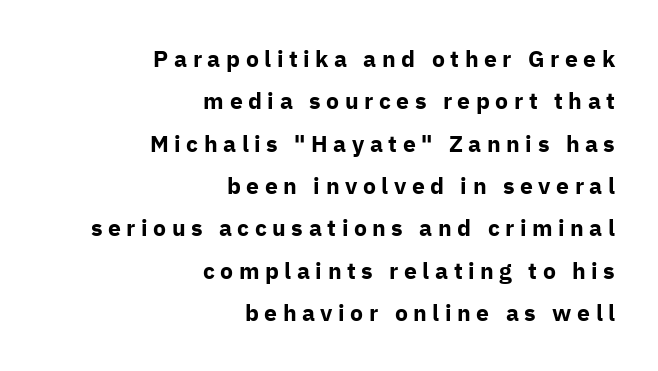
Q: Is the text bold? A: Yes.
Q: Is the text italic (slanted)? A: No, it is upright.
Q: Is the text underlined? A: No.
Q: How is the paragraph aligned? A: Right-aligned.
Q: Is the spacing between letters normal or unusually wide? A: Unusually wide.
